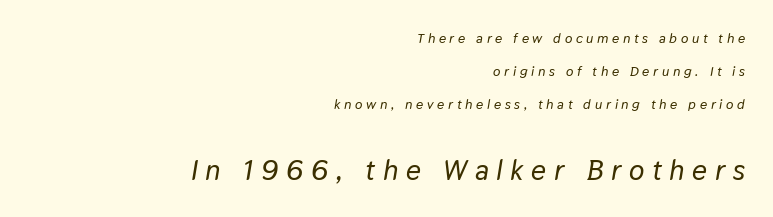
The image shows 29 px text type, italic (leaning right); set right-aligned, loose line spacing (2.35x), unusually wide letter spacing (+0.26 em), not underlined; the second (bottom) block is 2.07x larger; low stroke contrast and a medium x-height.
